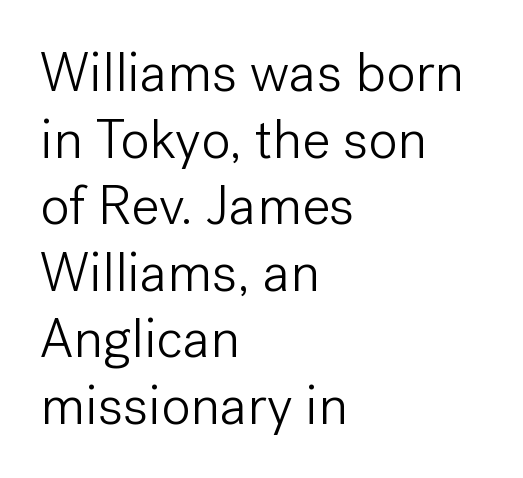
{"serif": "no", "italic": "no", "bold": "no", "weight": "light", "width": "normal", "stroke_contrast": "low", "x_height": "medium", "monospaced": "no", "underline": "no", "align": "left", "line_spacing_ratio": 1.21, "letter_spacing": "normal", "letter_spacing_em": 0.0, "glyph_px": 55}
